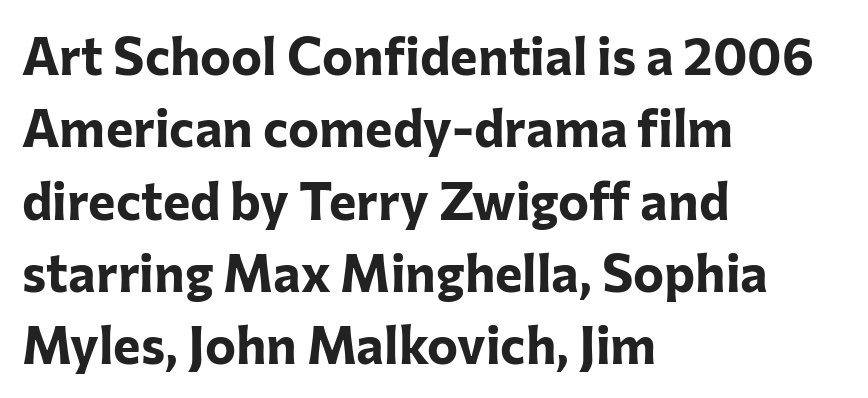
{"serif": "no", "italic": "no", "bold": "yes", "weight": "bold", "width": "normal", "stroke_contrast": "low", "x_height": "medium", "monospaced": "no", "underline": "no", "align": "left", "line_spacing": "normal", "line_spacing_ratio": 1.39, "letter_spacing": "normal", "letter_spacing_em": 0.0, "glyph_px": 52}
